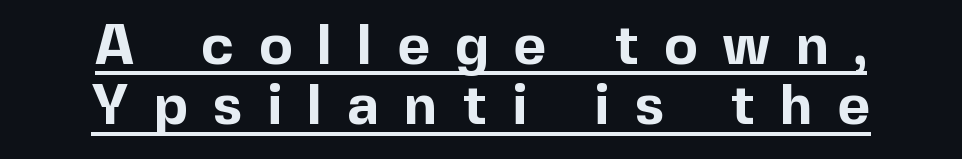
The image shows 56 px bold sans-serif type, upright; set centered, tight line spacing (1.08x), unusually wide letter spacing (+0.45 em), underlined; a medium x-height.
